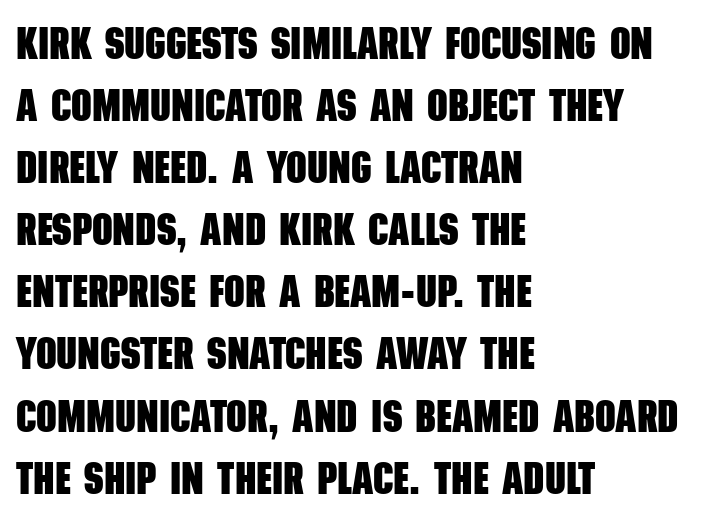
Q: Is the text bold? A: Yes.
Q: Is the typeface a serif or a sans-serif typeface? A: Sans-serif.
Q: Is the text underlined? A: No.
Q: How is the paragraph aligned? A: Left-aligned.
Q: Is the spacing between letters normal or unusually wide? A: Normal.
Q: Is the spacing between lines tight, normal or loose? A: Normal.
Q: Width (condensed, normal, or wide)? A: Condensed.
Q: Stroke contrast? A: Low.
Q: x-height? A: Large.
Q: Monospaced? A: No.
